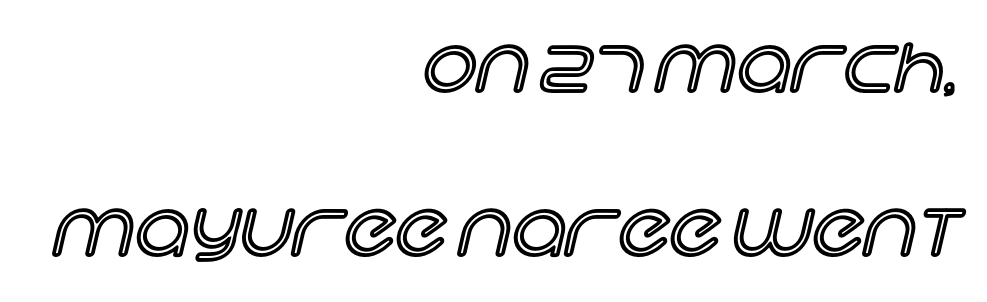
Q: Is the text italic (slanted)? A: Yes.
Q: Is the text underlined? A: No.
Q: How is the paragraph aligned? A: Right-aligned.
Q: Is the spacing between letters normal or unusually wide? A: Normal.
Q: Is the spacing between lines tight, normal or loose? A: Loose.
Q: Width (condensed, normal, or wide)? A: Normal.
Q: x-height? A: Large.
Q: Monospaced? A: No.
